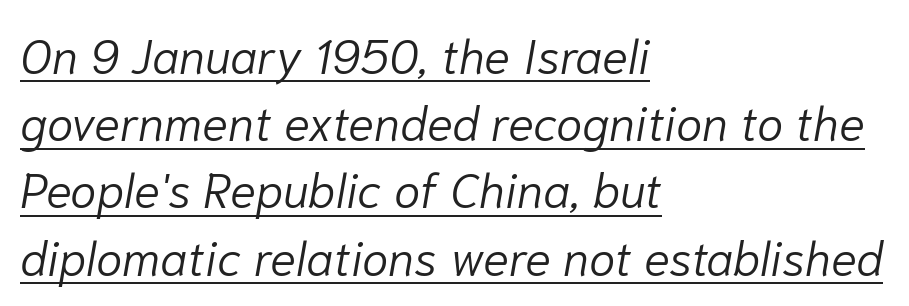
{"italic": "yes", "lean": "right", "slant_degrees": 10, "bold": "no", "weight": "light", "width": "normal", "stroke_contrast": "low", "x_height": "medium", "monospaced": "no", "underline": "yes", "align": "left", "line_spacing": "normal", "line_spacing_ratio": 1.4, "letter_spacing": "normal", "letter_spacing_em": 0.0, "glyph_px": 48}
